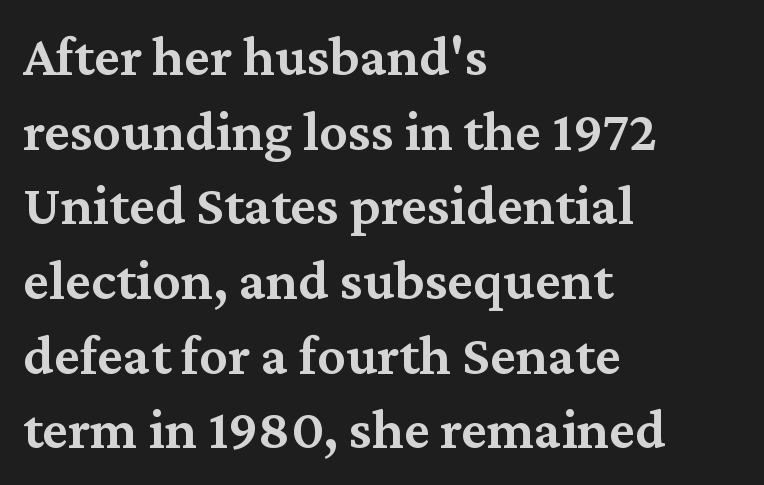
{"serif": "yes", "italic": "no", "bold": "semi", "weight": "semibold", "width": "normal", "stroke_contrast": "medium", "x_height": "medium", "monospaced": "no", "underline": "no", "align": "left", "line_spacing": "normal", "line_spacing_ratio": 1.31, "letter_spacing": "normal", "letter_spacing_em": 0.0, "glyph_px": 57}
